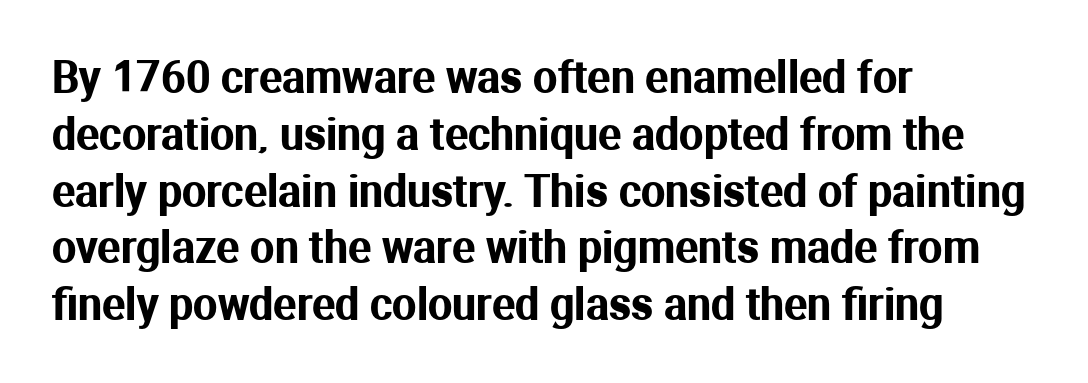
{"serif": "no", "italic": "no", "width": "normal", "stroke_contrast": "medium", "x_height": "medium", "monospaced": "no", "underline": "no", "align": "left", "line_spacing": "normal", "line_spacing_ratio": 1.32, "letter_spacing": "normal", "letter_spacing_em": 0.0, "glyph_px": 43}
